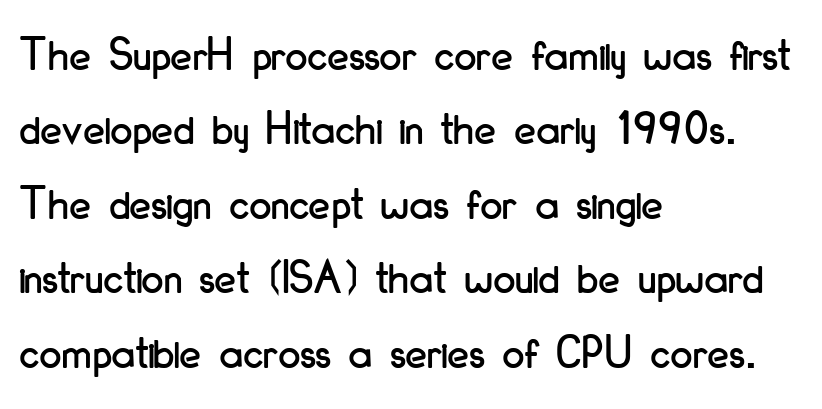
The letterforms sit shoulder to shoulder at normal distance. Ascenders rise straight up at ninety degrees. These lines are rendered in a variable-pitch font. Type style note: lacks serifs. The string is rendered with underlining switched off. Leading matches the norm, producing a regular column.
